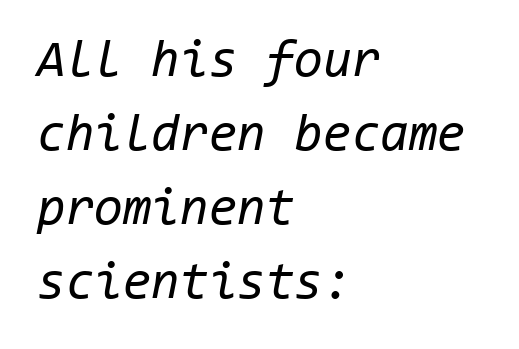
Q: Is the text bold? A: No.
Q: Is the text italic (slanted)? A: Yes, it leans right by about 11 degrees.
Q: Is the text underlined? A: No.
Q: How is the paragraph aligned? A: Left-aligned.
Q: Is the spacing between letters normal or unusually wide? A: Normal.
Q: Is the spacing between lines tight, normal or loose? A: Normal.
Q: Width (condensed, normal, or wide)? A: Normal.
Q: Stroke contrast? A: Low.
Q: x-height? A: Medium.
Q: Monospaced? A: Yes.
